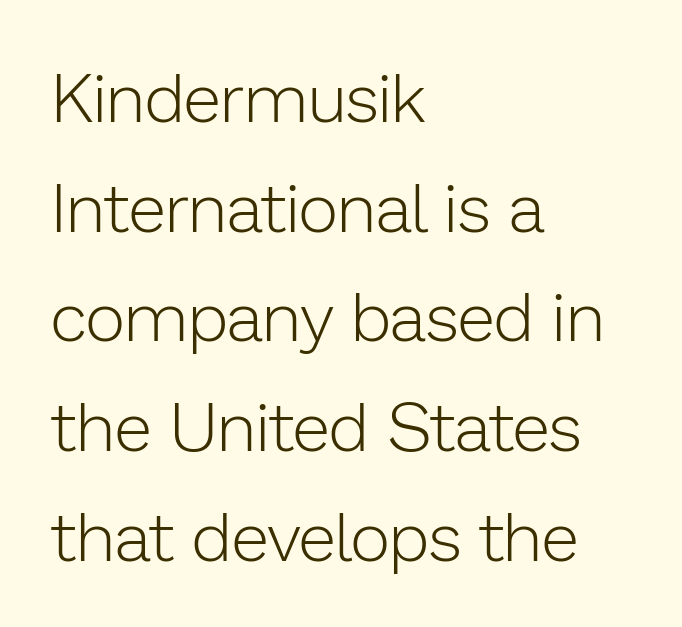
The image shows 69 px light sans-serif type, upright; set left-aligned, normal line spacing (1.59x), normal letter spacing, not underlined; low stroke contrast and a medium x-height.
